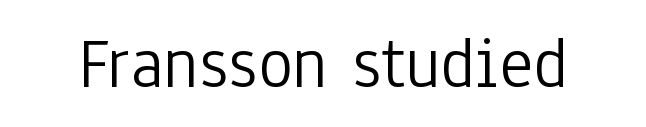
The image shows 73 px light, condensed sans-serif type, upright; set normal letter spacing, not underlined; low stroke contrast and a medium x-height.
